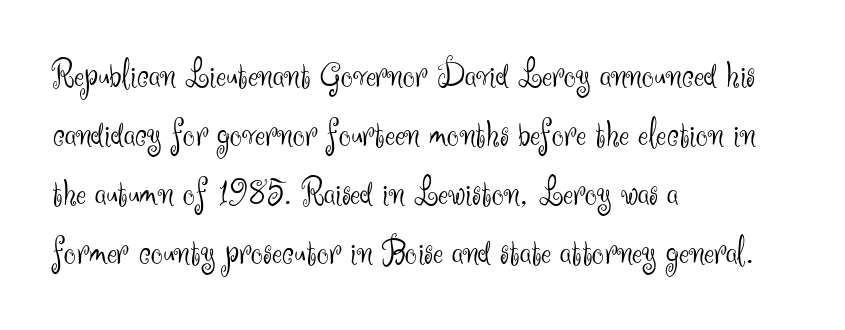
The image shows 38 px light sans-serif type, upright; set left-aligned, normal line spacing (1.55x), normal letter spacing, not underlined; medium stroke contrast and a small x-height.
